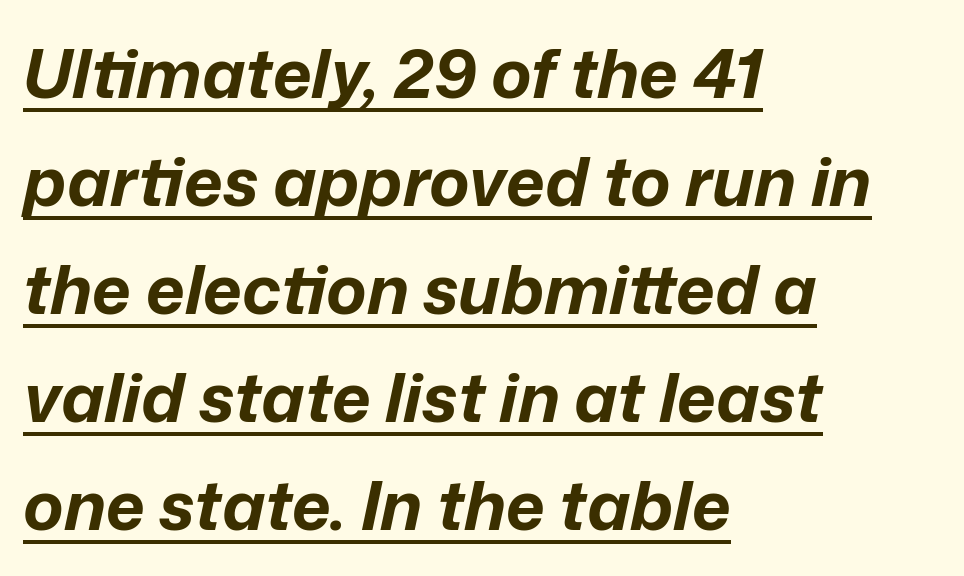
Beneath each row of characters lies a ruled line. You'd pick this weight for a headline — it's a proper bold. Alignment: flush left. Nothing unusual about the tracking: characters are spaced as the font intends. Leading: standard.
